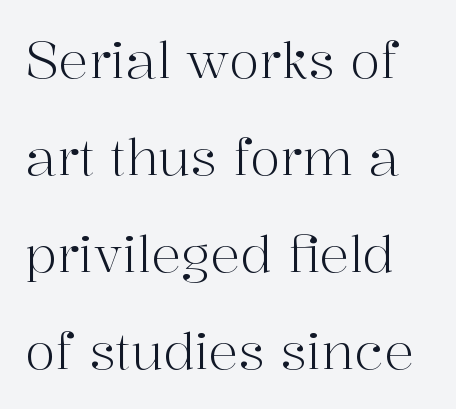
{"serif": "yes", "italic": "no", "bold": "no", "weight": "light", "width": "normal", "stroke_contrast": "high", "x_height": "medium", "monospaced": "no", "underline": "no", "line_spacing": "loose", "line_spacing_ratio": 1.94, "letter_spacing": "normal", "letter_spacing_em": 0.0, "glyph_px": 50}
